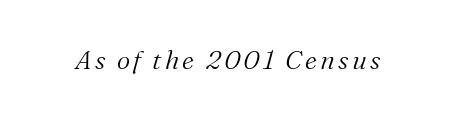
{"italic": "yes", "lean": "right", "slant_degrees": 16, "bold": "no", "underline": "no", "glyph_px": 26}
